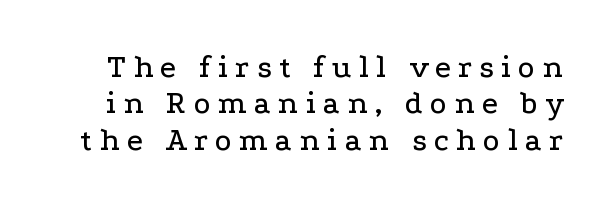
Q: Is the text italic (slanted)? A: No, it is upright.
Q: Is the typeface a serif or a sans-serif typeface? A: Serif.
Q: Is the text underlined? A: No.
Q: Is the spacing between letters normal or unusually wide? A: Unusually wide.
Q: Is the spacing between lines tight, normal or loose? A: Tight.
Q: Width (condensed, normal, or wide)? A: Wide.
Q: Stroke contrast? A: Low.
Q: x-height? A: Medium.
Q: Monospaced? A: No.
